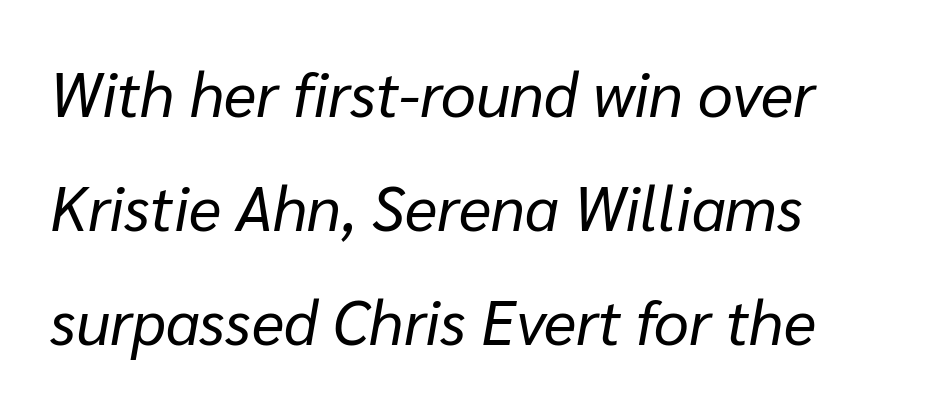
Q: Is the text bold? A: No.
Q: Is the text italic (slanted)? A: Yes, it leans right by about 10 degrees.
Q: Is the text underlined? A: No.
Q: How is the paragraph aligned? A: Left-aligned.
Q: Is the spacing between letters normal or unusually wide? A: Normal.
Q: Width (condensed, normal, or wide)? A: Normal.
Q: Stroke contrast? A: Low.
Q: x-height? A: Medium.
Q: Monospaced? A: No.
